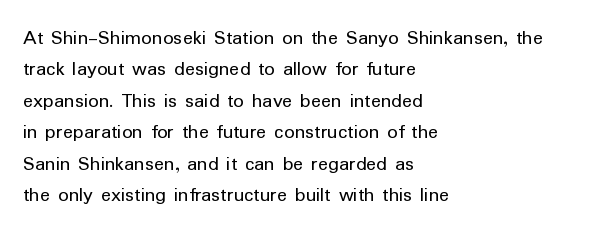
The image shows 21 px text type, upright; set left-aligned, normal line spacing (1.5x), normal letter spacing, not underlined.
